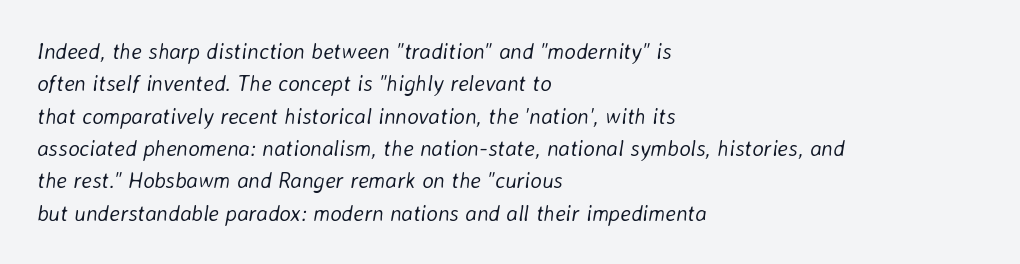
{"italic": "yes", "lean": "right", "slant_degrees": 8, "bold": "no", "underline": "no", "align": "left", "line_spacing": "normal", "line_spacing_ratio": 1.47, "letter_spacing": "normal", "letter_spacing_em": 0.0, "glyph_px": 22}
